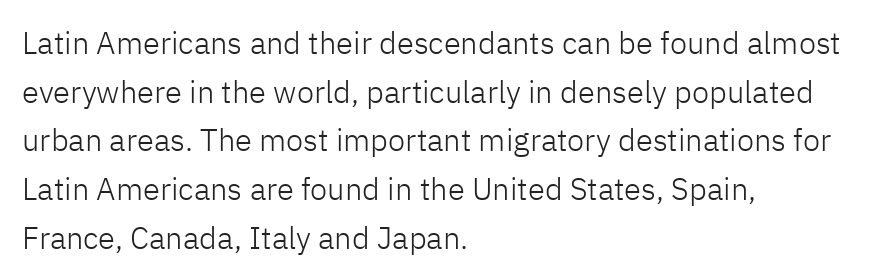
Q: Is the text bold? A: No.
Q: Is the text italic (slanted)? A: No, it is upright.
Q: Is the typeface a serif or a sans-serif typeface? A: Sans-serif.
Q: Is the text underlined? A: No.
Q: How is the paragraph aligned? A: Left-aligned.
Q: Is the spacing between letters normal or unusually wide? A: Normal.
Q: Is the spacing between lines tight, normal or loose? A: Normal.
Q: Width (condensed, normal, or wide)? A: Normal.
Q: Stroke contrast? A: Low.
Q: x-height? A: Medium.
Q: Monospaced? A: No.
